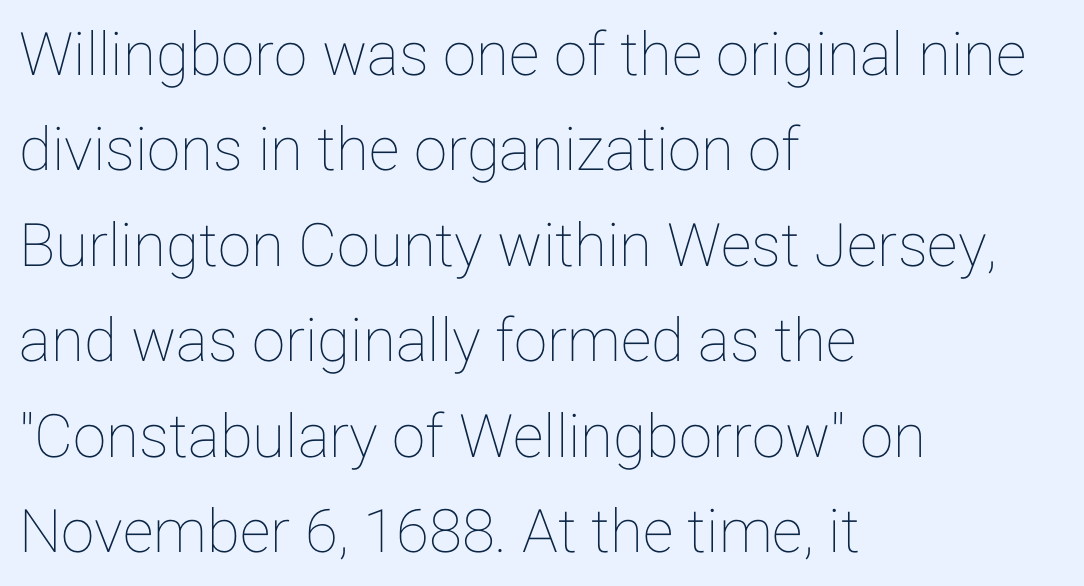
Q: Is the text italic (slanted)? A: No, it is upright.
Q: Is the text underlined? A: No.
Q: How is the paragraph aligned? A: Left-aligned.
Q: Is the spacing between letters normal or unusually wide? A: Normal.
Q: Is the spacing between lines tight, normal or loose? A: Normal.
Q: Width (condensed, normal, or wide)? A: Normal.
Q: Stroke contrast? A: Low.
Q: x-height? A: Medium.
Q: Monospaced? A: No.
